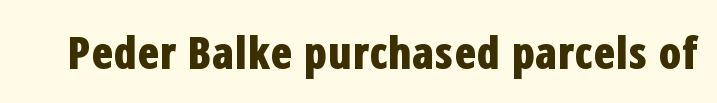
{"serif": "no", "italic": "no", "bold": "yes", "weight": "bold", "width": "condensed", "stroke_contrast": "low", "x_height": "medium", "monospaced": "no", "underline": "no", "letter_spacing": "normal", "letter_spacing_em": 0.0, "glyph_px": 45}
